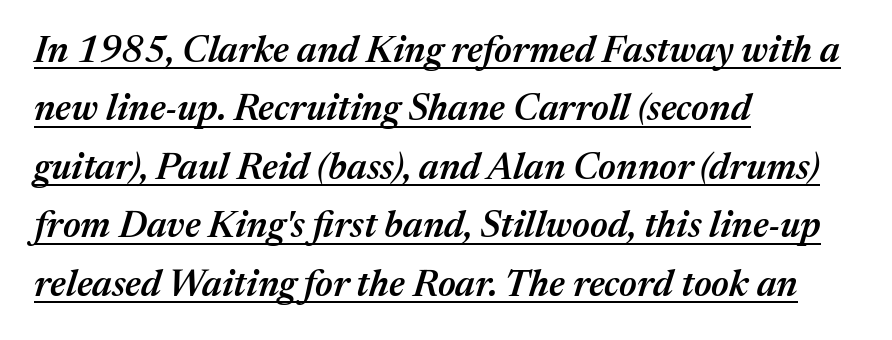
The image shows 37 px semibold type, italic (leaning right); set left-aligned, normal line spacing (1.58x), normal letter spacing, underlined; medium stroke contrast and a medium x-height.
